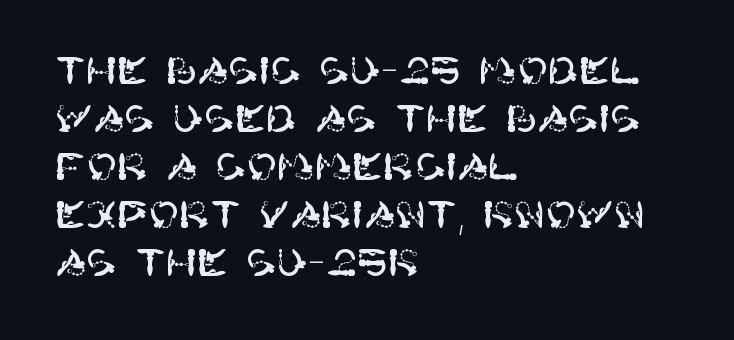
{"serif": "no", "italic": "no", "width": "normal", "stroke_contrast": "high", "x_height": "large", "underline": "no", "align": "left", "line_spacing": "normal", "line_spacing_ratio": 1.3, "letter_spacing": "normal", "letter_spacing_em": 0.0, "glyph_px": 37}
